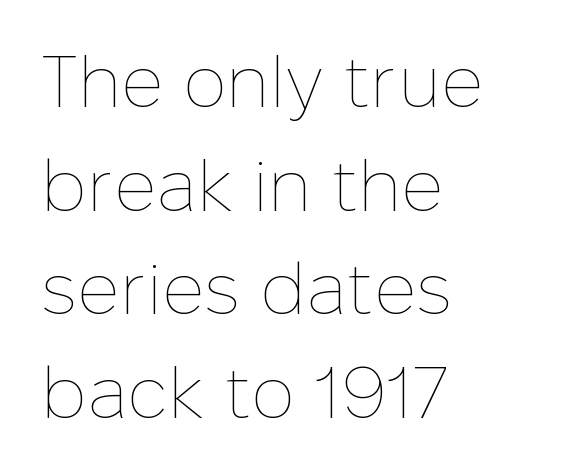
This is not heavy type; no bold has been used. Proportional: the letters do not fall into vertical columns. Evenly set lines give the paragraph a standard silhouette. Rendered with straight, roman letterforms.
